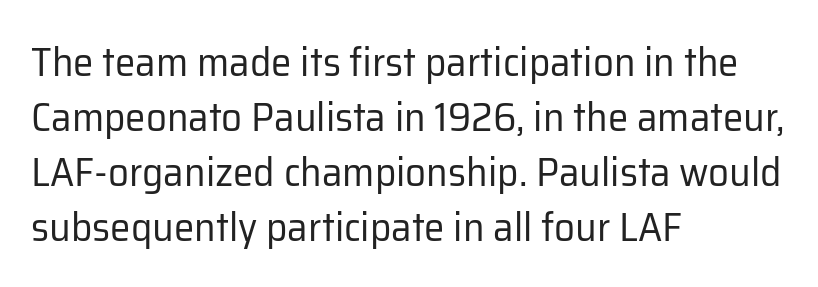
The image shows 41 px regular-weight sans-serif type, upright; set left-aligned, normal line spacing (1.34x), normal letter spacing, not underlined; low stroke contrast and a medium x-height.
